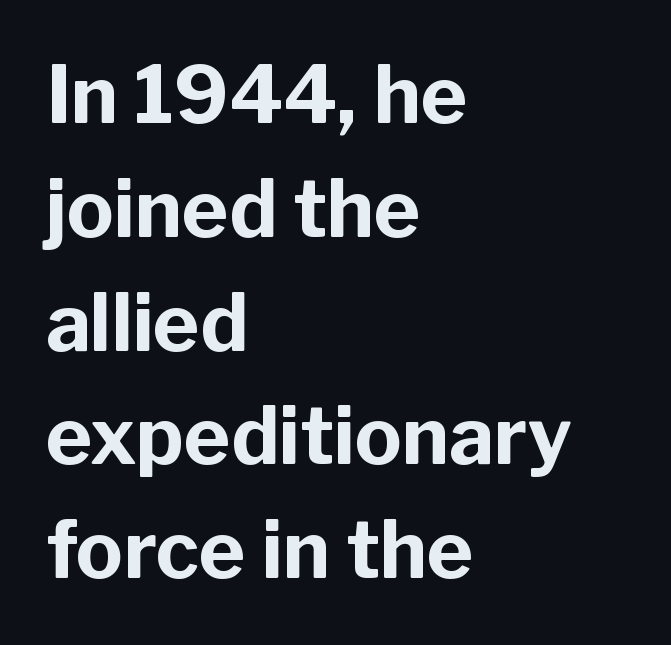
The image shows 79 px bold sans-serif type, upright; set left-aligned, normal line spacing (1.44x), normal letter spacing, not underlined; low stroke contrast and a medium x-height.
